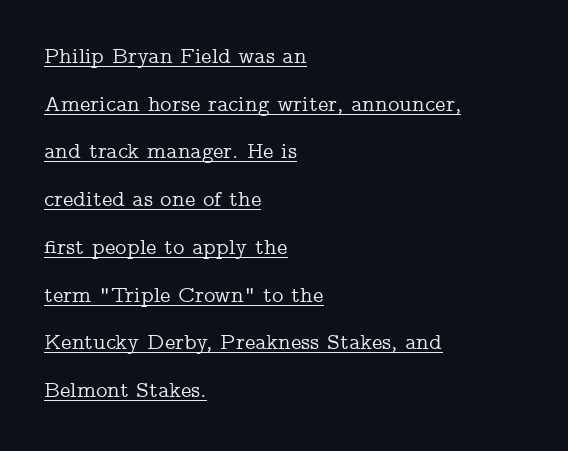
{"italic": "no", "underline": "yes", "align": "left", "line_spacing": "loose", "line_spacing_ratio": 2.17, "letter_spacing": "normal", "letter_spacing_em": 0.0, "glyph_px": 22}
